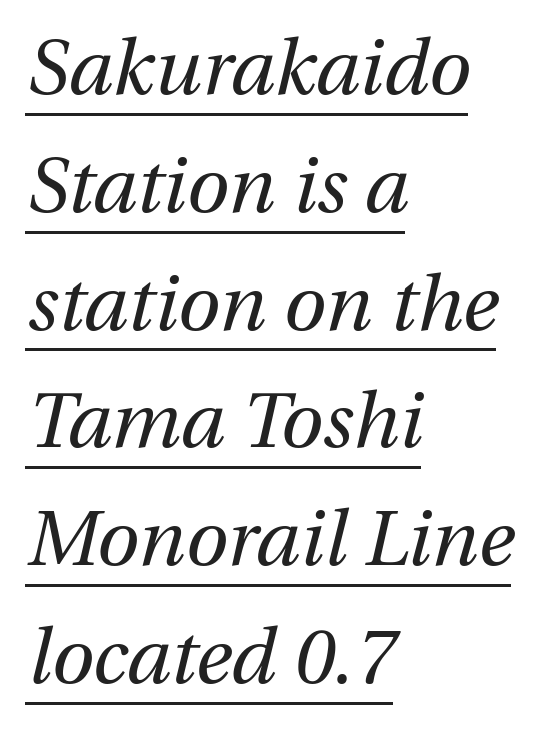
The image shows 77 px regular-weight type, italic (leaning right); set left-aligned, normal line spacing (1.53x), normal letter spacing, underlined; medium stroke contrast and a medium x-height.
